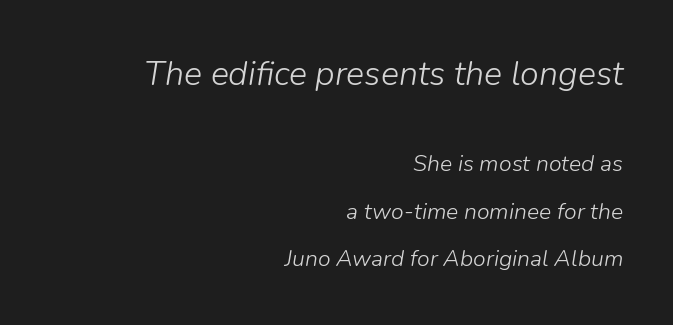
The image shows 34 px light type, italic (leaning right); set right-aligned, loose line spacing (2.06x), normal letter spacing, not underlined; the first (top) block is 1.48x larger; low stroke contrast and a medium x-height.
